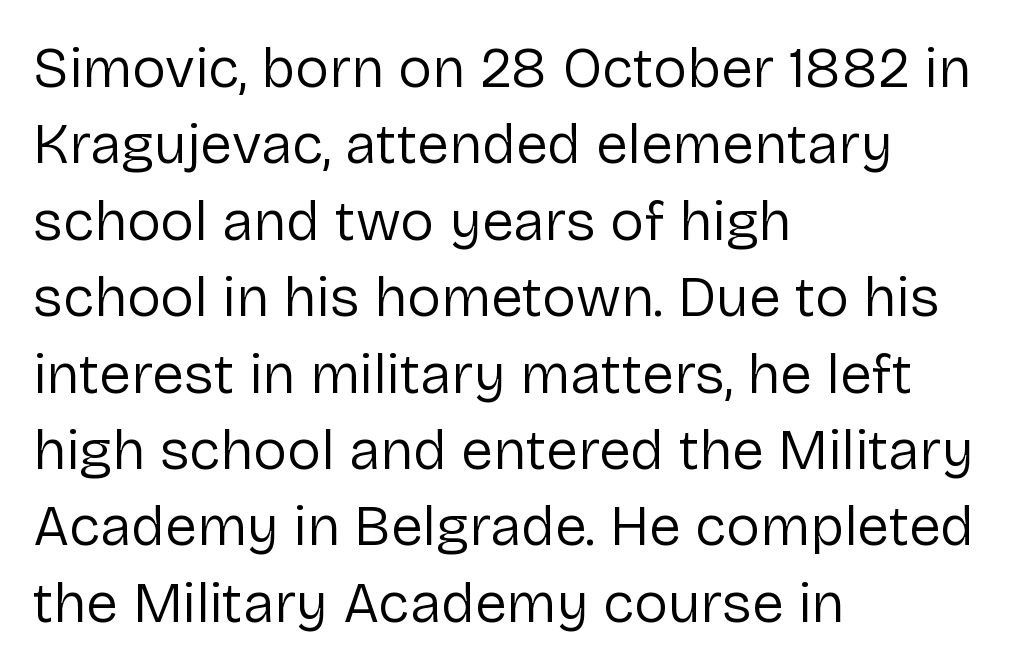
The image shows 57 px regular-weight sans-serif type, upright; set left-aligned, normal line spacing (1.34x), normal letter spacing, not underlined; low stroke contrast and a medium x-height.
